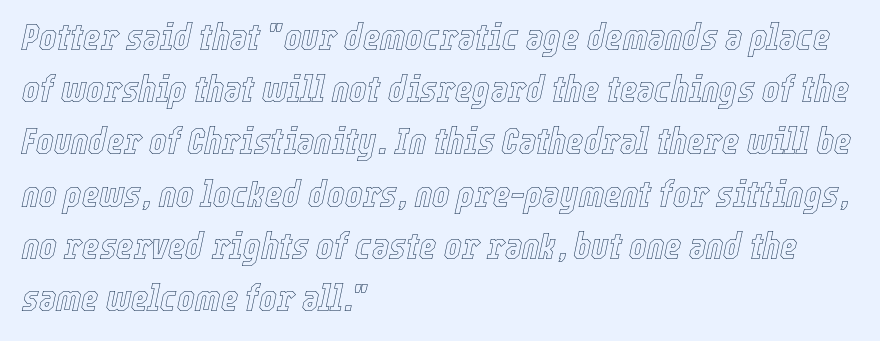
Q: Is the text italic (slanted)? A: Yes, it leans right by about 12 degrees.
Q: Is the text underlined? A: No.
Q: How is the paragraph aligned? A: Left-aligned.
Q: Is the spacing between letters normal or unusually wide? A: Normal.
Q: Is the spacing between lines tight, normal or loose? A: Normal.
Q: Width (condensed, normal, or wide)? A: Condensed.
Q: x-height? A: Medium.
Q: Monospaced? A: No.
